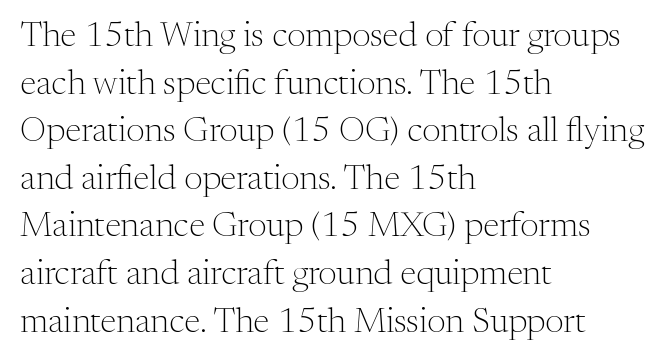
Summary of vertical rhythm: regular, with standard interline spacing. Vertical stems look standard width or narrower in stroke. The horizontal fit of the characters is conventional and even. Style check: upright.
